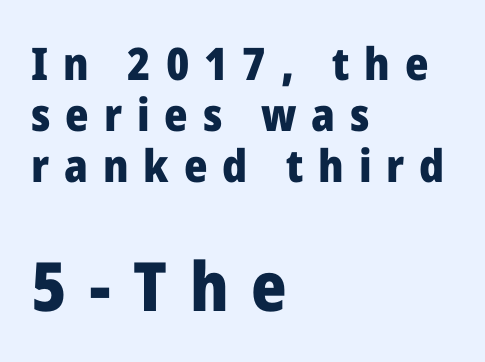
{"serif": "no", "italic": "no", "bold": "yes", "weight": "heavy", "width": "normal", "stroke_contrast": "low", "x_height": "medium", "monospaced": "no", "underline": "no", "align": "left", "line_spacing": "tight", "line_spacing_ratio": 1.13, "letter_spacing": "wide", "letter_spacing_em": 0.33, "larger_block": "second", "size_ratio": 1.51, "glyph_px": 68}
